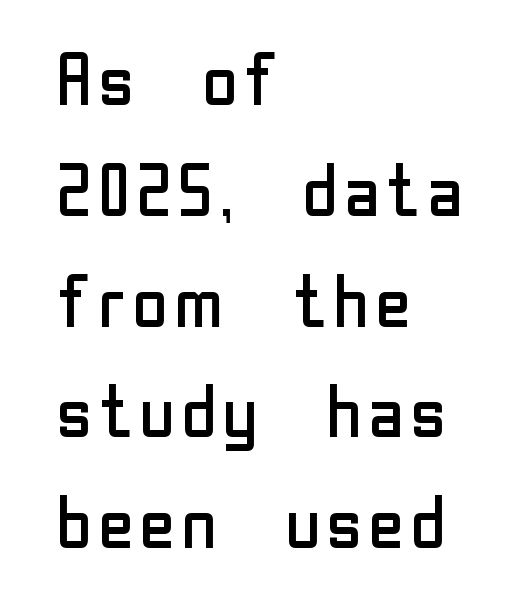
Is there any slant? The stems are plumb. Type style note: lacks serifs. The gap between lines stays unmarked. The strokes are not fattened; the text isn't bold. Nothing unusual about the tracking: characters are spaced as the font intends.
